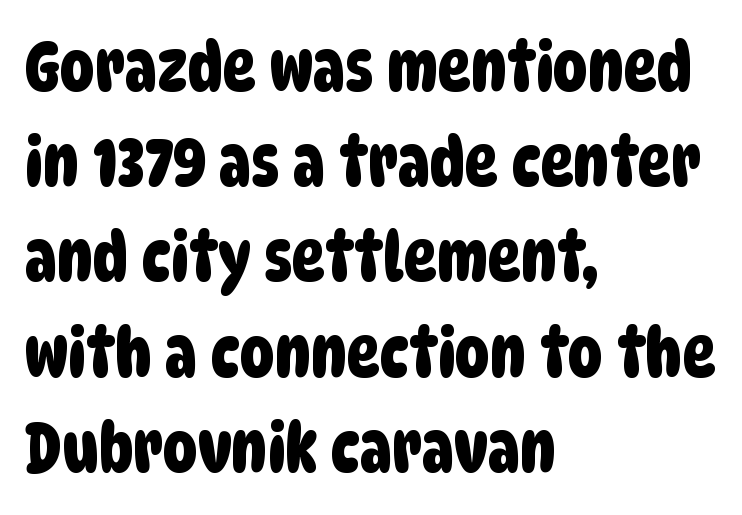
Visually the block forms a straight wall on the left and a jagged coastline on the right. Is this a sans? Yes — the strokes have no serifs. The letters advance in unequal steps, a hallmark of proportional type. This block has exactly the height ordinary leading produces.
